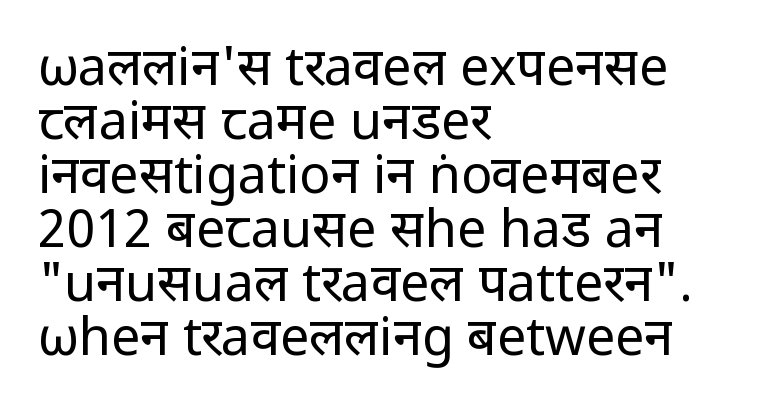
Check under the words: just untouched page. Nothing sits at the stroke ends, so this counts as sans-serif. Do the characters align in a grid? No, the font is proportional. Cramped leading.
